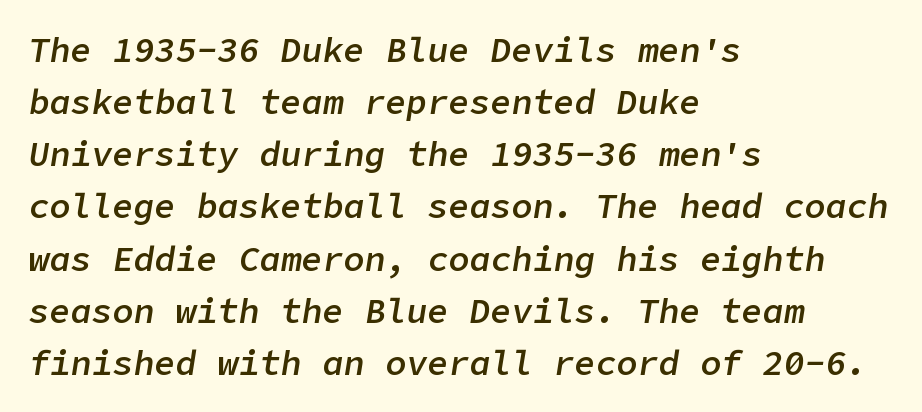
The image shows 35 px semibold type, italic (leaning right); set left-aligned, normal line spacing (1.49x), normal letter spacing, not underlined; low stroke contrast and a medium x-height.
